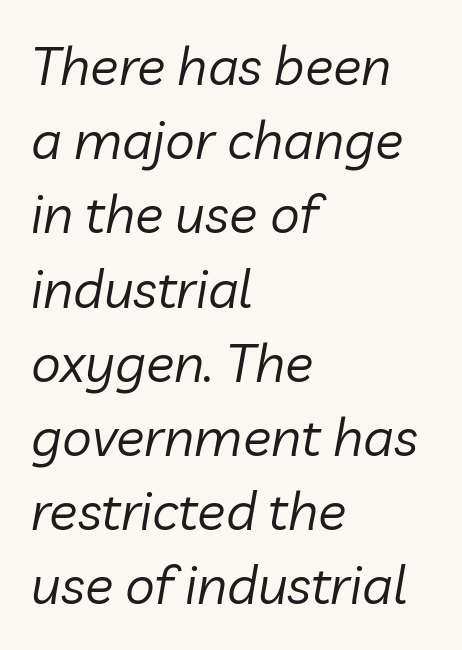
Q: Is the text bold? A: No.
Q: Is the text italic (slanted)? A: Yes, it leans right by about 10 degrees.
Q: Is the text underlined? A: No.
Q: How is the paragraph aligned? A: Left-aligned.
Q: Is the spacing between letters normal or unusually wide? A: Normal.
Q: Is the spacing between lines tight, normal or loose? A: Normal.
Q: Width (condensed, normal, or wide)? A: Normal.
Q: Stroke contrast? A: Low.
Q: x-height? A: Medium.
Q: Monospaced? A: No.
